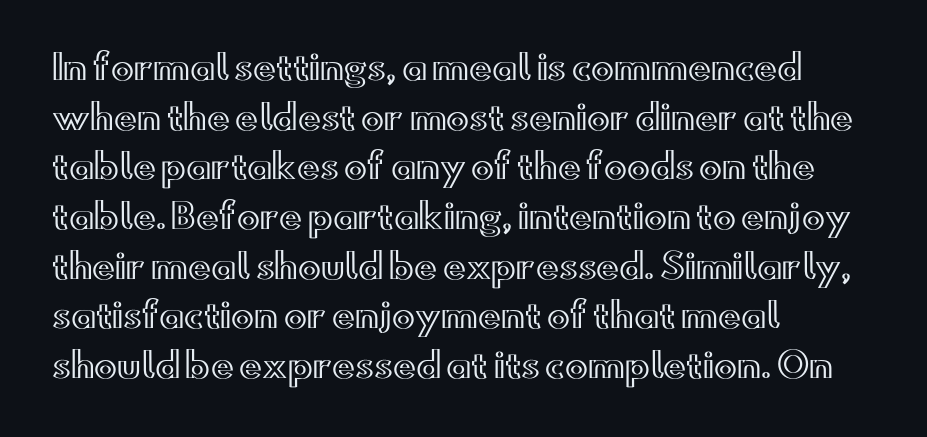
Horizontally, the lines are justified to the leading edge only. Here the designer chose a conventional face with non-uniform glyph widths. Is there any slant? The stems are plumb. The baseline area is clear. The rendering uses a moderate line-height, typical for paragraphs.
